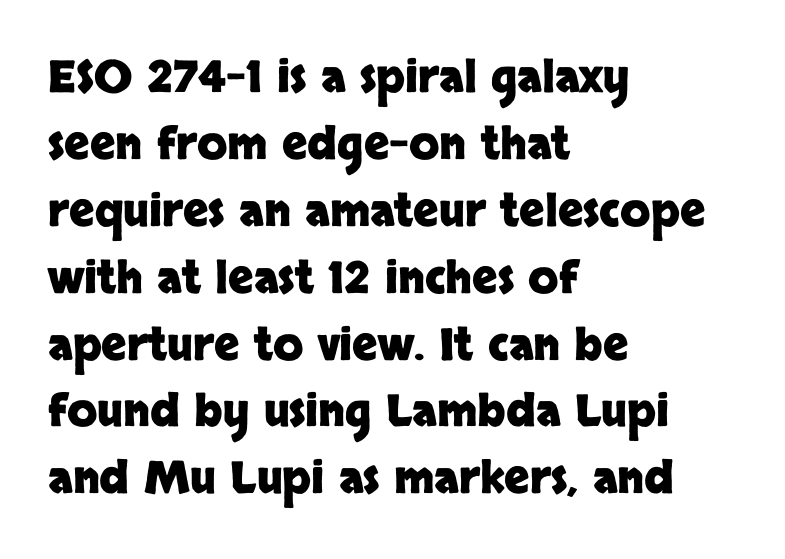
If you measured baseline to baseline, you'd find a middling distance. Serifs: no, the terminals of the letterforms are clean. The strokes are fattened all the way to bold. The gaps between neighbouring characters are ordinary and unremarkable. Line starts are locked; line ends wander. Style check: upright.
